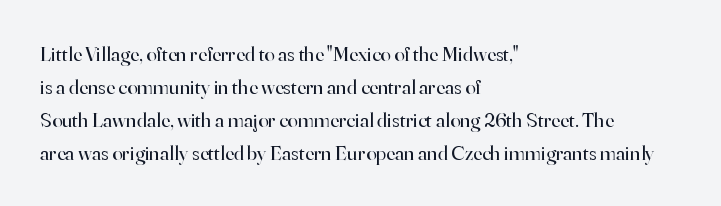
{"italic": "no", "bold": "no", "underline": "no", "align": "left", "line_spacing": "normal", "line_spacing_ratio": 1.57, "letter_spacing": "normal", "letter_spacing_em": 0.0, "glyph_px": 21}
